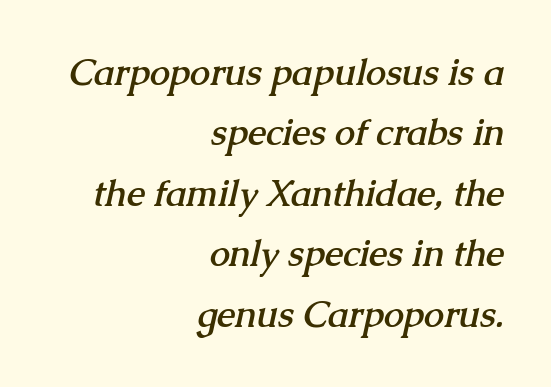
Q: Is the text bold? A: Yes.
Q: Is the typeface a serif or a sans-serif typeface? A: Serif.
Q: Is the text underlined? A: No.
Q: How is the paragraph aligned? A: Right-aligned.
Q: Is the spacing between letters normal or unusually wide? A: Normal.
Q: Is the spacing between lines tight, normal or loose? A: Normal.
Q: Width (condensed, normal, or wide)? A: Normal.
Q: Stroke contrast? A: Medium.
Q: x-height? A: Medium.
Q: Monospaced? A: No.
